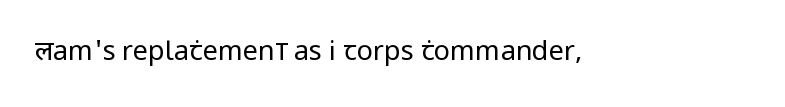
Q: Is the text bold? A: No.
Q: Is the text italic (slanted)? A: No, it is upright.
Q: Is the text underlined? A: No.
Q: Is the spacing between letters normal or unusually wide? A: Normal.
